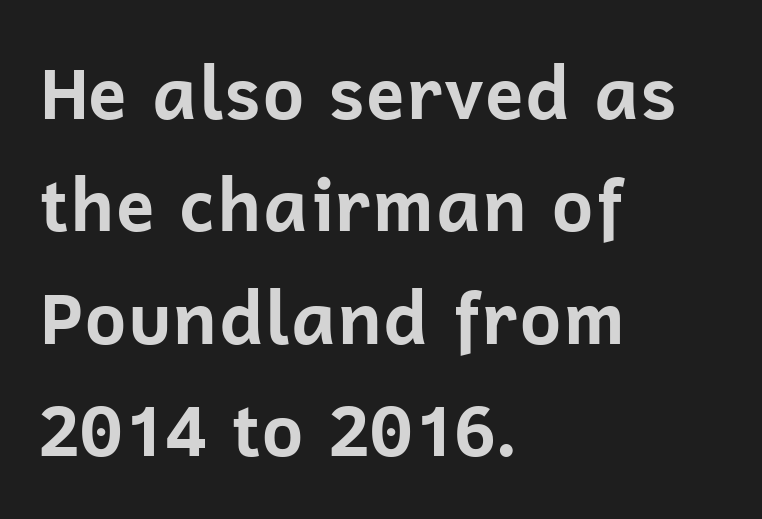
Q: Is the text bold? A: Yes.
Q: Is the text italic (slanted)? A: No, it is upright.
Q: Is the typeface a serif or a sans-serif typeface? A: Sans-serif.
Q: Is the text underlined? A: No.
Q: How is the paragraph aligned? A: Left-aligned.
Q: Is the spacing between letters normal or unusually wide? A: Normal.
Q: Is the spacing between lines tight, normal or loose? A: Normal.
Q: Width (condensed, normal, or wide)? A: Normal.
Q: Stroke contrast? A: Low.
Q: x-height? A: Medium.
Q: Monospaced? A: No.
